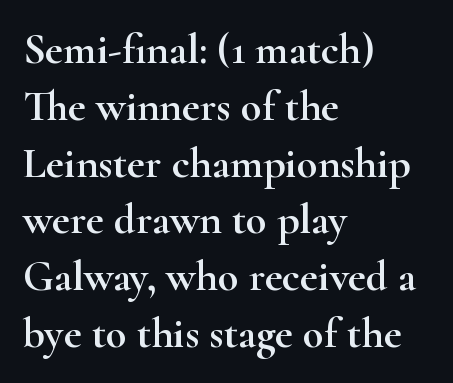
The image shows 43 px wide serif type, upright; set left-aligned, normal line spacing (1.32x), normal letter spacing, not underlined; high stroke contrast and a small x-height.
